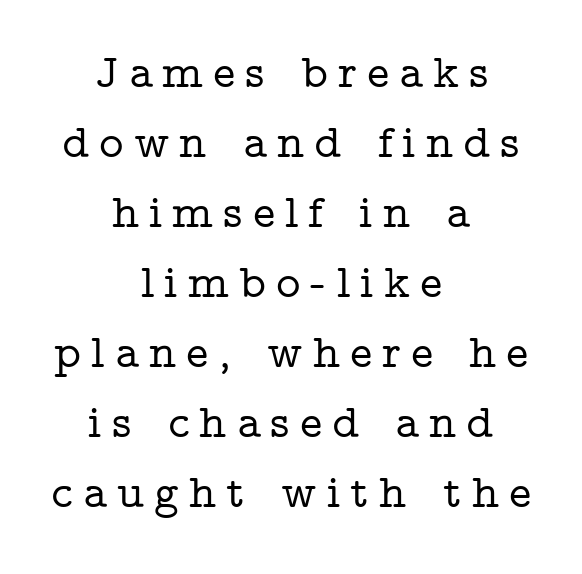
Words float on clear page, feet unadorned. Italic: no, the glyphs are upright roman. Baseline-to-baseline distance is the conventional proportion of letter height. There is plenty of visible air inserted between adjacent glyphs.
